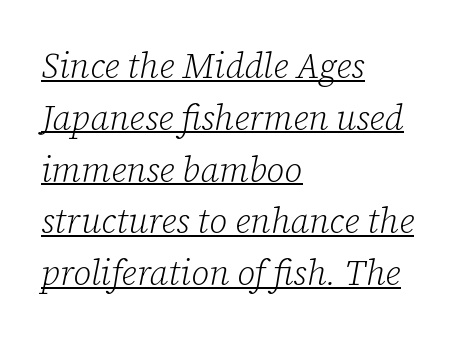
The rendering applies a slant to the glyphs. These lines stack with their left ends in a neat column. Is this a fixed-width face? No — the glyphs have proportional, varying widths. On a weight scale, this lands at 450 or below. Honestly, the underline is the first thing you notice here. The rows are spaced the way most documents space them.
